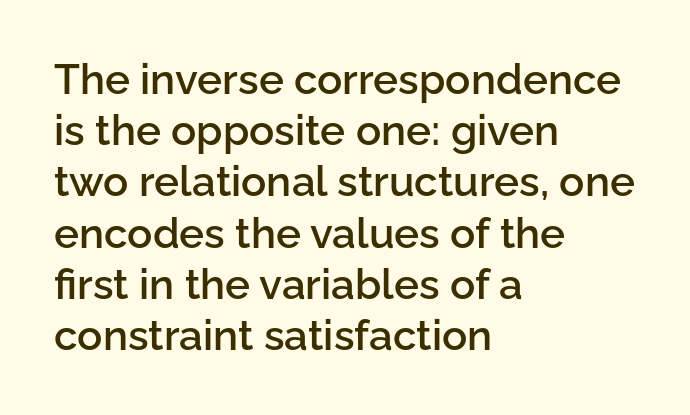
Q: Is the text bold? A: Semi-bold.
Q: Is the text italic (slanted)? A: No, it is upright.
Q: Is the typeface a serif or a sans-serif typeface? A: Sans-serif.
Q: Is the text underlined? A: No.
Q: How is the paragraph aligned? A: Left-aligned.
Q: Is the spacing between letters normal or unusually wide? A: Normal.
Q: Width (condensed, normal, or wide)? A: Normal.
Q: Stroke contrast? A: Low.
Q: x-height? A: Medium.
Q: Monospaced? A: No.
